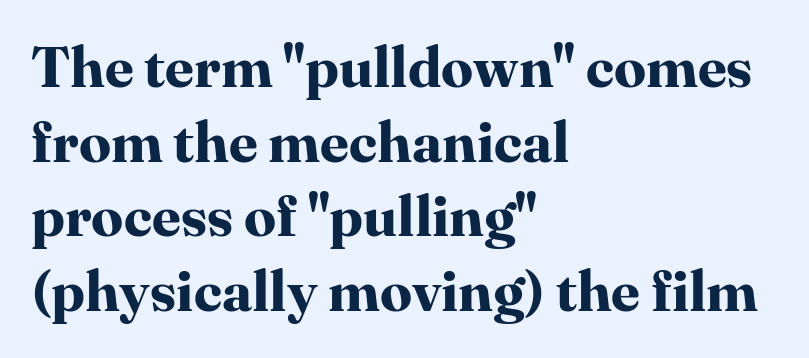
You can tell from the footed stems that serif type was used. Ascenders rise straight up at ninety degrees. The space between consecutive lines is moderate. The passage shown has conventional tracking throughout. Teacher's note: observe the even left margin — that is flush-left alignment. Is this a fixed-width face? No — the glyphs have proportional, varying widths.
